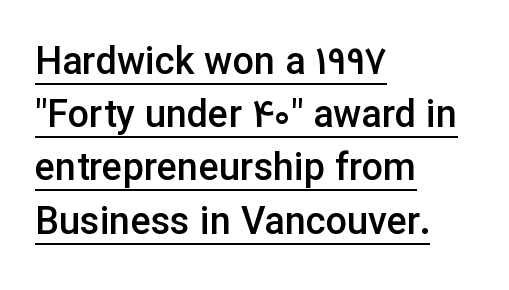
{"serif": "no", "italic": "no", "bold": "semi", "weight": "semibold", "width": "normal", "stroke_contrast": "low", "x_height": "medium", "monospaced": "no", "underline": "yes", "align": "left", "line_spacing": "normal", "line_spacing_ratio": 1.4, "letter_spacing": "normal", "letter_spacing_em": 0.0, "glyph_px": 38}
